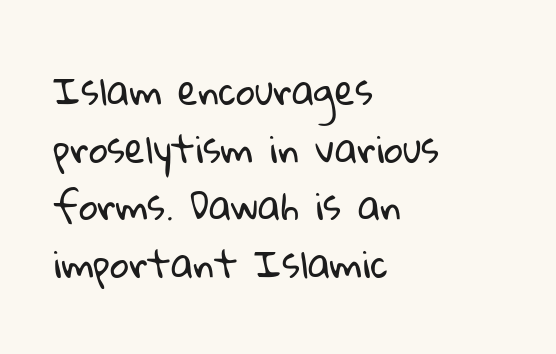
Q: Is the text bold? A: No.
Q: Is the typeface a serif or a sans-serif typeface? A: Sans-serif.
Q: Is the text underlined? A: No.
Q: How is the paragraph aligned? A: Left-aligned.
Q: Is the spacing between letters normal or unusually wide? A: Normal.
Q: Is the spacing between lines tight, normal or loose? A: Normal.
Q: Width (condensed, normal, or wide)? A: Normal.
Q: Stroke contrast? A: Low.
Q: x-height? A: Medium.
Q: Monospaced? A: No.
